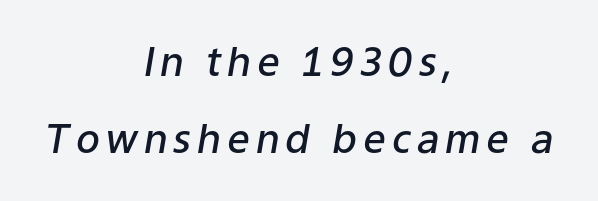
{"italic": "yes", "lean": "right", "slant_degrees": 9, "bold": "semi", "weight": "semibold", "width": "normal", "stroke_contrast": "low", "x_height": "medium", "monospaced": "no", "underline": "no", "align": "center", "line_spacing": "loose", "line_spacing_ratio": 1.93, "glyph_px": 40}
